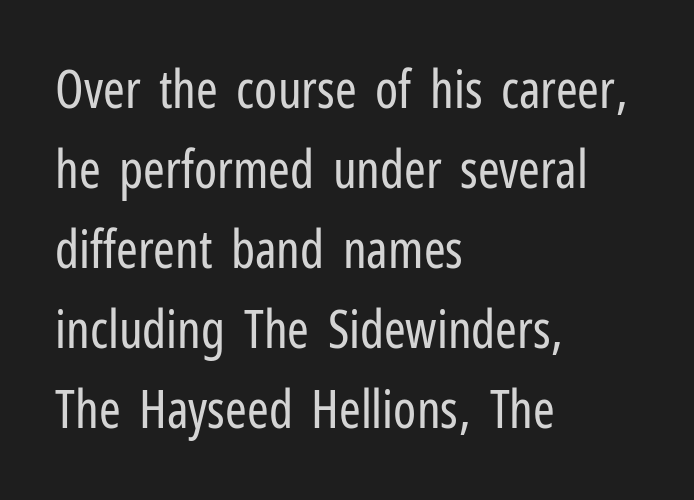
Q: Is the text bold? A: No.
Q: Is the text italic (slanted)? A: No, it is upright.
Q: Is the typeface a serif or a sans-serif typeface? A: Sans-serif.
Q: Is the text underlined? A: No.
Q: How is the paragraph aligned? A: Left-aligned.
Q: Is the spacing between letters normal or unusually wide? A: Normal.
Q: Is the spacing between lines tight, normal or loose? A: Normal.
Q: Width (condensed, normal, or wide)? A: Condensed.
Q: Stroke contrast? A: Low.
Q: x-height? A: Medium.
Q: Monospaced? A: No.
